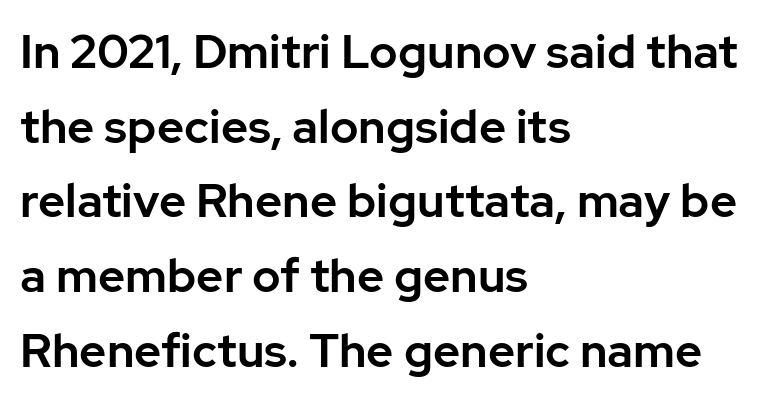
Q: Is the text italic (slanted)? A: No, it is upright.
Q: Is the typeface a serif or a sans-serif typeface? A: Sans-serif.
Q: Is the text underlined? A: No.
Q: How is the paragraph aligned? A: Left-aligned.
Q: Is the spacing between letters normal or unusually wide? A: Normal.
Q: Is the spacing between lines tight, normal or loose? A: Normal.
Q: Width (condensed, normal, or wide)? A: Normal.
Q: Stroke contrast? A: Low.
Q: x-height? A: Medium.
Q: Monospaced? A: No.
